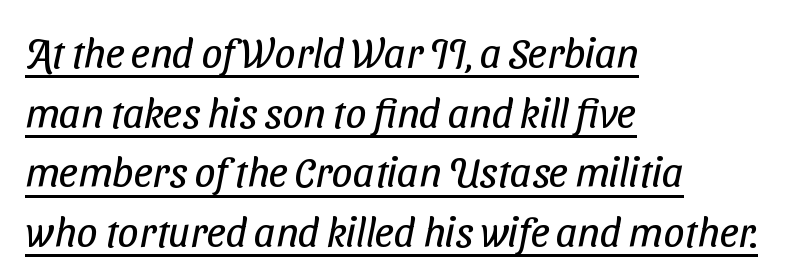
Q: Is the text bold? A: No.
Q: Is the typeface a serif or a sans-serif typeface? A: Sans-serif.
Q: Is the text underlined? A: Yes.
Q: How is the paragraph aligned? A: Left-aligned.
Q: Is the spacing between letters normal or unusually wide? A: Normal.
Q: Is the spacing between lines tight, normal or loose? A: Normal.
Q: Width (condensed, normal, or wide)? A: Condensed.
Q: Stroke contrast? A: Low.
Q: x-height? A: Medium.
Q: Monospaced? A: No.
